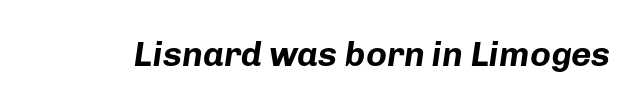
The font's italic variant was chosen for this text. This sample has the flowing, uneven cadence of proportional lettering. Nobody touched the tracking dial on this one. The zone under the glyphs is completely vacant. Compared with an ordinary text face, these strokes are far heavier — a full bold.
